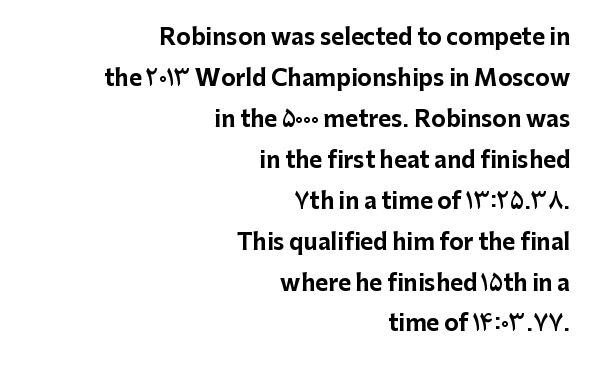
{"italic": "no", "bold": "yes", "underline": "no", "align": "right", "line_spacing_ratio": 1.86, "letter_spacing": "normal", "letter_spacing_em": 0.0, "glyph_px": 22}
